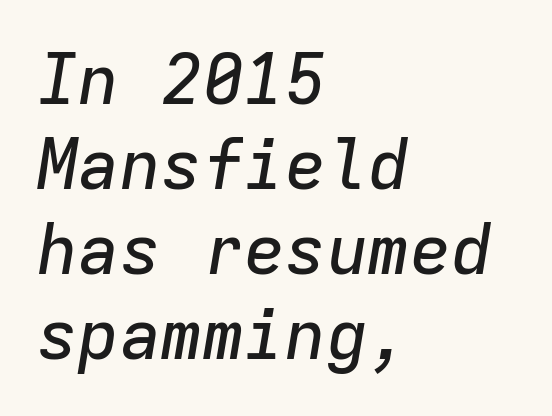
Posture: slanted. The rendering uses typewriter-style spacing with identical character cells. Between one letter and the next there's only the usual sliver of space. The rag falls on the right side of this text block. The zone under the glyphs is completely vacant.
